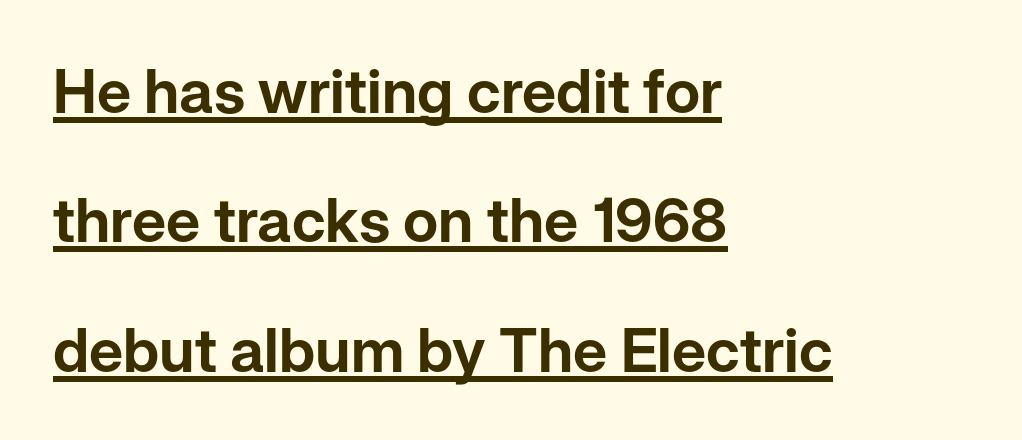
Q: Is the text italic (slanted)? A: No, it is upright.
Q: Is the typeface a serif or a sans-serif typeface? A: Sans-serif.
Q: Is the text underlined? A: Yes.
Q: How is the paragraph aligned? A: Left-aligned.
Q: Is the spacing between letters normal or unusually wide? A: Normal.
Q: Is the spacing between lines tight, normal or loose? A: Loose.
Q: Width (condensed, normal, or wide)? A: Normal.
Q: Stroke contrast? A: Low.
Q: x-height? A: Medium.
Q: Monospaced? A: No.
